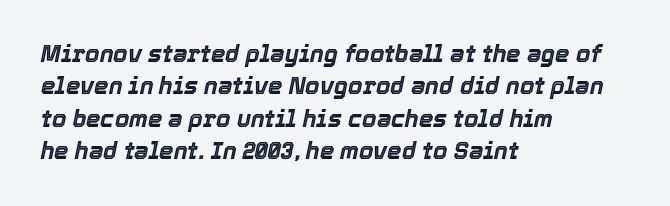
The image shows 23 px text type, italic (leaning right); set left-aligned, normal line spacing (1.41x), normal letter spacing, not underlined.
